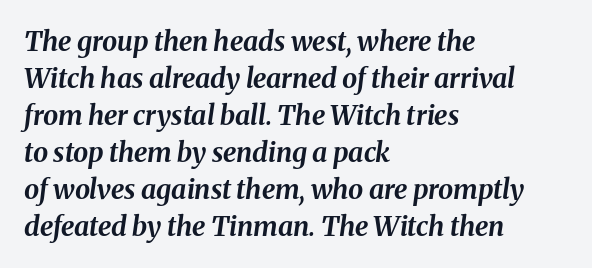
Q: Is the text bold? A: Yes.
Q: Is the text italic (slanted)? A: Yes, it leans right by about 8 degrees.
Q: Is the text underlined? A: No.
Q: How is the paragraph aligned? A: Left-aligned.
Q: Is the spacing between letters normal or unusually wide? A: Normal.
Q: Is the spacing between lines tight, normal or loose? A: Normal.
